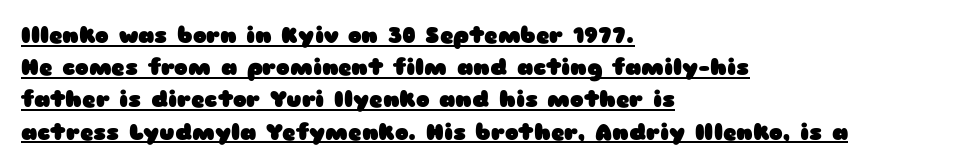
Q: Is the text bold? A: Yes.
Q: Is the text italic (slanted)? A: No, it is upright.
Q: Is the text underlined? A: Yes.
Q: How is the paragraph aligned? A: Left-aligned.
Q: Is the spacing between letters normal or unusually wide? A: Normal.
Q: Is the spacing between lines tight, normal or loose? A: Normal.
